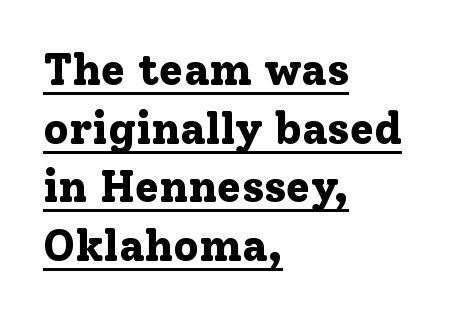
Q: Is the text bold? A: Yes.
Q: Is the text italic (slanted)? A: No, it is upright.
Q: Is the typeface a serif or a sans-serif typeface? A: Serif.
Q: Is the text underlined? A: Yes.
Q: How is the paragraph aligned? A: Left-aligned.
Q: Is the spacing between letters normal or unusually wide? A: Normal.
Q: Is the spacing between lines tight, normal or loose? A: Normal.
Q: Width (condensed, normal, or wide)? A: Normal.
Q: Stroke contrast? A: Low.
Q: x-height? A: Medium.
Q: Monospaced? A: No.
